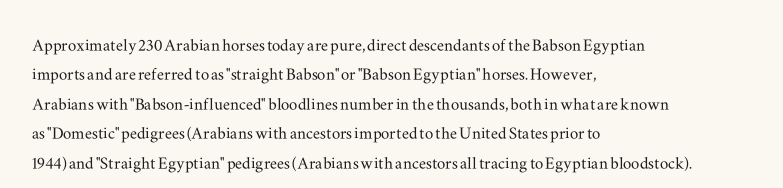
Q: Is the text italic (slanted)? A: No, it is upright.
Q: Is the text underlined? A: No.
Q: How is the paragraph aligned? A: Left-aligned.
Q: Is the spacing between letters normal or unusually wide? A: Normal.
Q: Is the spacing between lines tight, normal or loose? A: Normal.
